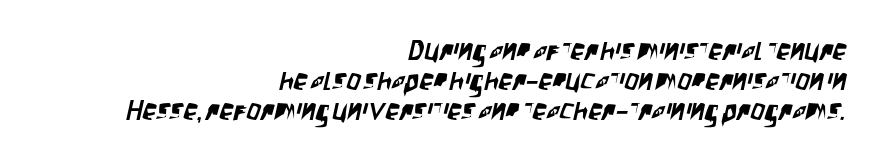
Q: Is the typeface a serif or a sans-serif typeface? A: Sans-serif.
Q: Is the text underlined? A: No.
Q: How is the paragraph aligned? A: Right-aligned.
Q: Is the spacing between letters normal or unusually wide? A: Normal.
Q: Is the spacing between lines tight, normal or loose? A: Tight.
Q: Width (condensed, normal, or wide)? A: Condensed.
Q: Stroke contrast? A: Low.
Q: x-height? A: Large.
Q: Monospaced? A: No.
